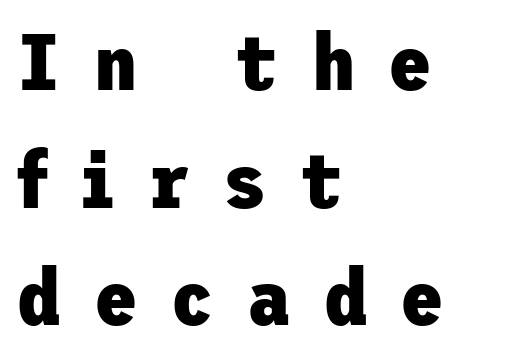
The image shows 79 px heavy sans-serif type, upright; set left-aligned, normal line spacing (1.49x), unusually wide letter spacing (+0.42 em), not underlined; low stroke contrast and a medium x-height.
